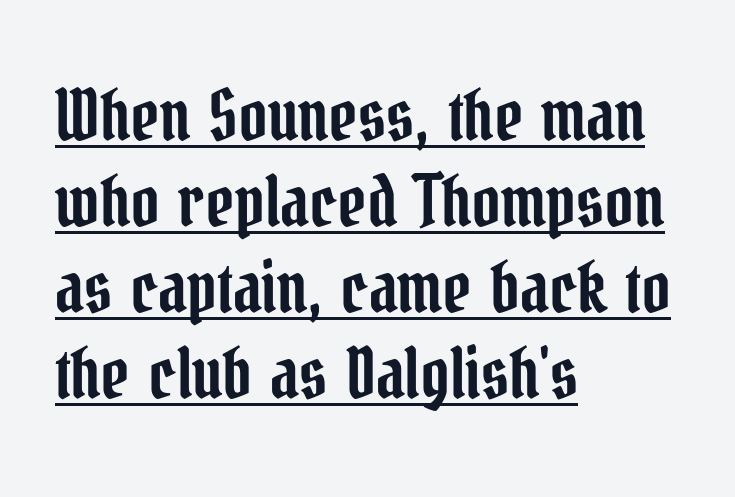
Q: Is the text italic (slanted)? A: No, it is upright.
Q: Is the typeface a serif or a sans-serif typeface? A: Serif.
Q: Is the text underlined? A: Yes.
Q: How is the paragraph aligned? A: Left-aligned.
Q: Is the spacing between letters normal or unusually wide? A: Normal.
Q: Width (condensed, normal, or wide)? A: Condensed.
Q: Stroke contrast? A: Low.
Q: x-height? A: Medium.
Q: Monospaced? A: No.
